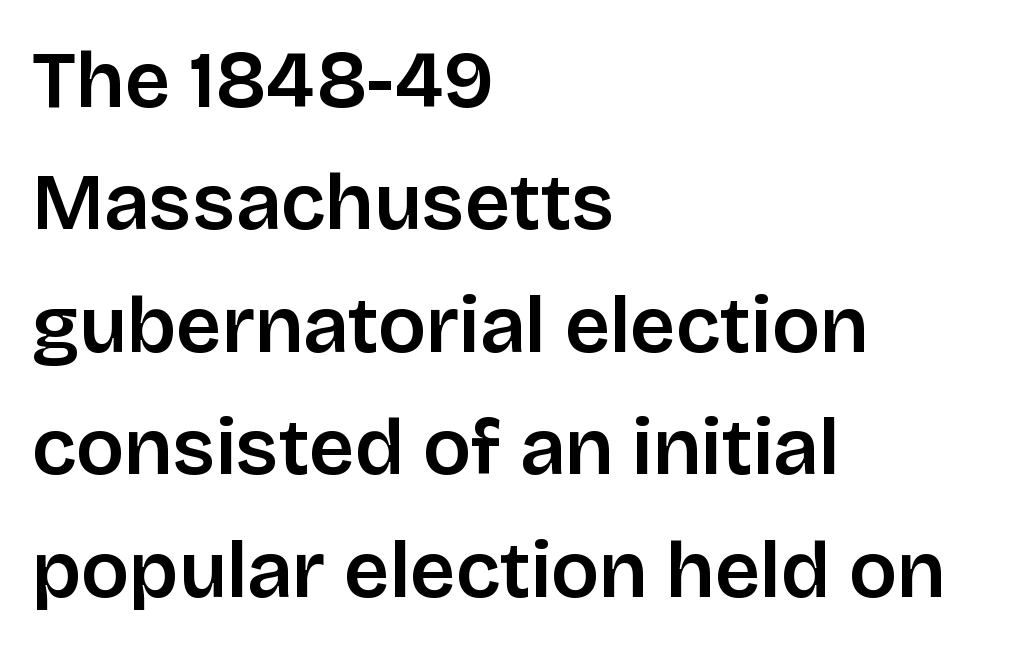
Q: Is the text bold? A: Semi-bold.
Q: Is the text italic (slanted)? A: No, it is upright.
Q: Is the typeface a serif or a sans-serif typeface? A: Sans-serif.
Q: Is the text underlined? A: No.
Q: How is the paragraph aligned? A: Left-aligned.
Q: Is the spacing between letters normal or unusually wide? A: Normal.
Q: Is the spacing between lines tight, normal or loose? A: Normal.
Q: Width (condensed, normal, or wide)? A: Normal.
Q: Stroke contrast? A: Low.
Q: x-height? A: Large.
Q: Monospaced? A: No.
